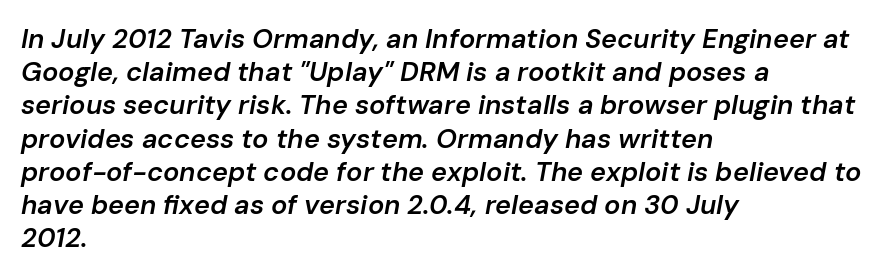
The image shows 27 px text type, italic (leaning right); set left-aligned, line spacing 1.23x, normal letter spacing, not underlined.
